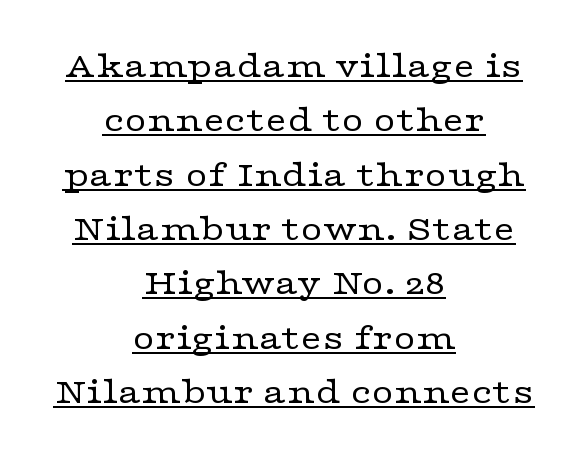
Quick note: interline space is typical. The typesetter chose a symmetrical, centered arrangement here. Unlike italic type, these characters show no tilt at all. No heavy texture on the line: the type isn't bold.
